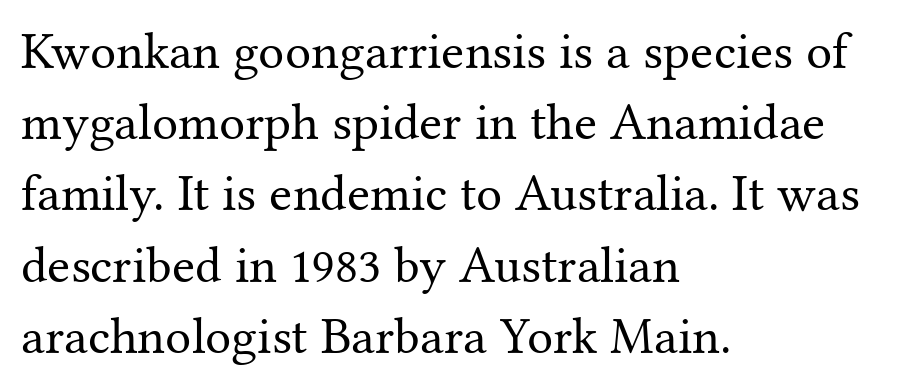
The image shows 52 px regular-weight serif type, upright; set left-aligned, normal line spacing (1.37x), normal letter spacing, not underlined; medium stroke contrast and a medium x-height.
